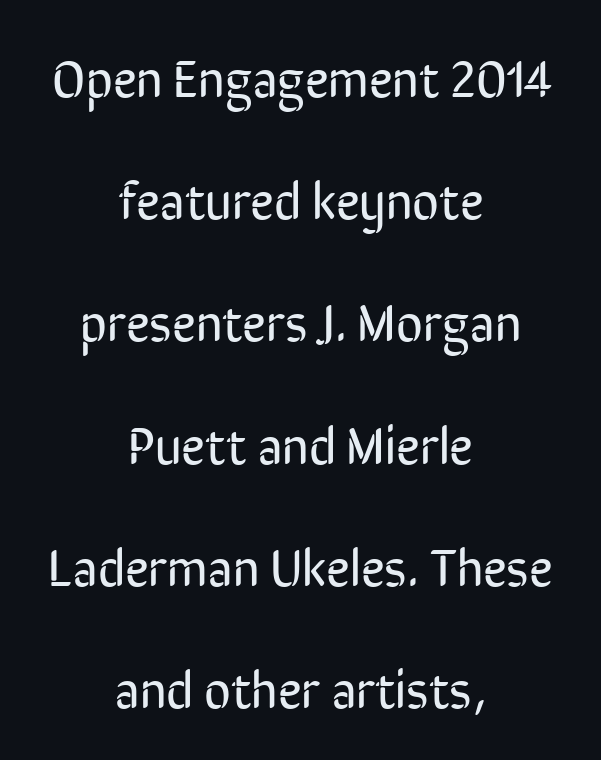
{"serif": "no", "italic": "no", "bold": "no", "weight": "regular", "width": "condensed", "stroke_contrast": "low", "x_height": "medium", "monospaced": "no", "underline": "no", "align": "center", "line_spacing": "loose", "line_spacing_ratio": 2.35, "letter_spacing": "normal", "letter_spacing_em": 0.0, "glyph_px": 52}
